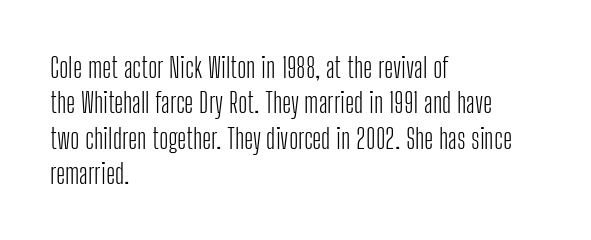
The image shows 28 px light, condensed sans-serif type, upright; set left-aligned, normal line spacing (1.26x), normal letter spacing, not underlined; low stroke contrast and a medium x-height.
